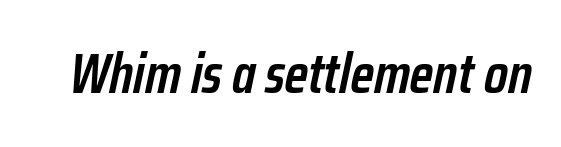
{"italic": "yes", "lean": "right", "slant_degrees": 12, "bold": "semi", "weight": "semibold", "width": "condensed", "stroke_contrast": "low", "x_height": "medium", "monospaced": "no", "underline": "no", "letter_spacing": "normal", "letter_spacing_em": 0.0, "glyph_px": 56}
